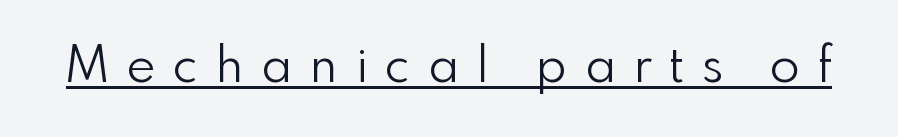
The sample's only ornament is a line tracing under the words. Is this a sans? Yes — the strokes have no serifs. The tracking jumps out immediately: characters are airy and widely separated. This is not heavy type; no bold has been used. Posture: vertical. Each letter keeps its own natural width here, so spacing adapts to shape.
